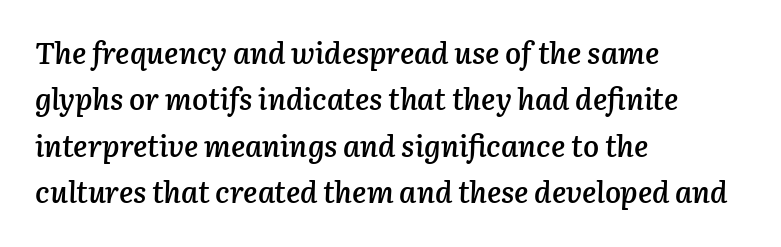
Q: Is the text bold? A: Semi-bold.
Q: Is the text italic (slanted)? A: Yes, it leans right by about 3 degrees.
Q: Is the text underlined? A: No.
Q: How is the paragraph aligned? A: Left-aligned.
Q: Is the spacing between letters normal or unusually wide? A: Normal.
Q: Is the spacing between lines tight, normal or loose? A: Normal.
Q: Width (condensed, normal, or wide)? A: Normal.
Q: Stroke contrast? A: Low.
Q: x-height? A: Medium.
Q: Monospaced? A: No.
